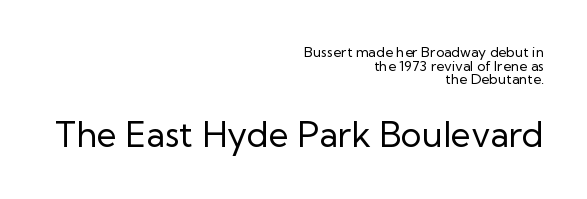
Q: Is the text bold? A: No.
Q: Is the text italic (slanted)? A: No, it is upright.
Q: Is the typeface a serif or a sans-serif typeface? A: Sans-serif.
Q: Is the text underlined? A: No.
Q: How is the paragraph aligned? A: Right-aligned.
Q: Is the spacing between letters normal or unusually wide? A: Normal.
Q: Is the spacing between lines tight, normal or loose? A: Tight.
Q: Which block of text is set in a larger size, the first (top) or the second (bottom)? A: The second (bottom) one.
Q: Width (condensed, normal, or wide)? A: Normal.
Q: Stroke contrast? A: Low.
Q: x-height? A: Medium.
Q: Monospaced? A: No.
